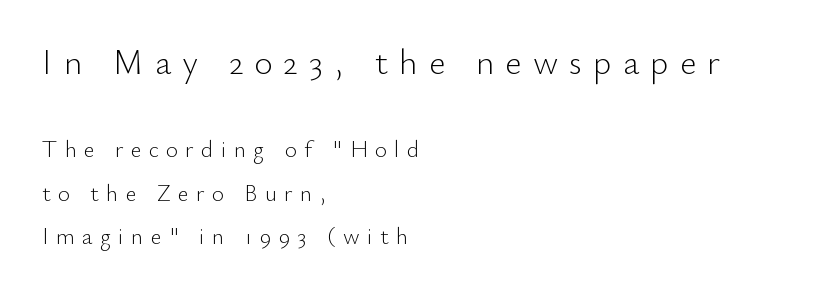
Q: Is the text bold? A: No.
Q: Is the text italic (slanted)? A: No, it is upright.
Q: Is the typeface a serif or a sans-serif typeface? A: Sans-serif.
Q: Is the text underlined? A: No.
Q: How is the paragraph aligned? A: Left-aligned.
Q: Is the spacing between letters normal or unusually wide? A: Unusually wide.
Q: Which block of text is set in a larger size, the first (top) or the second (bottom)? A: The first (top) one.
Q: Width (condensed, normal, or wide)? A: Normal.
Q: Stroke contrast? A: Low.
Q: x-height? A: Small.
Q: Monospaced? A: No.
